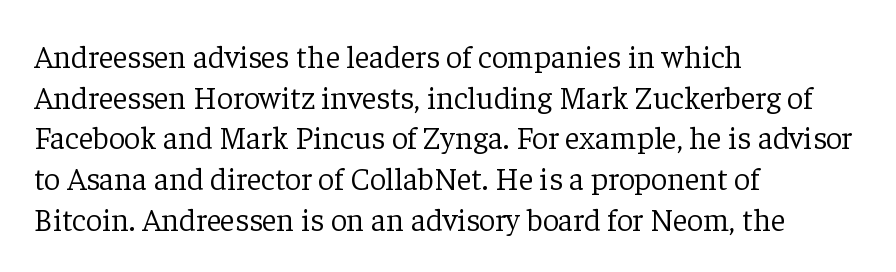
The image shows 32 px light serif type, upright; set left-aligned, normal line spacing (1.27x), normal letter spacing, not underlined; low stroke contrast and a medium x-height.
